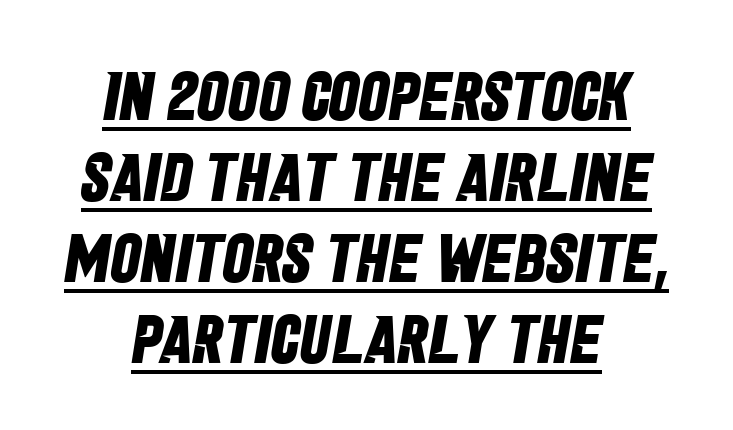
Neither beginnings nor endings align; midpoints do. Think of a printed novel: that variable character pitch is what you see here. The rendering shows plain stroke endings on the letterforms — a sans-serif design. Does extra space separate the letters? No, they use regular spacing. The letters are bold, with thick, heavy strokes. Honestly, the underline is the first thing you notice here.
